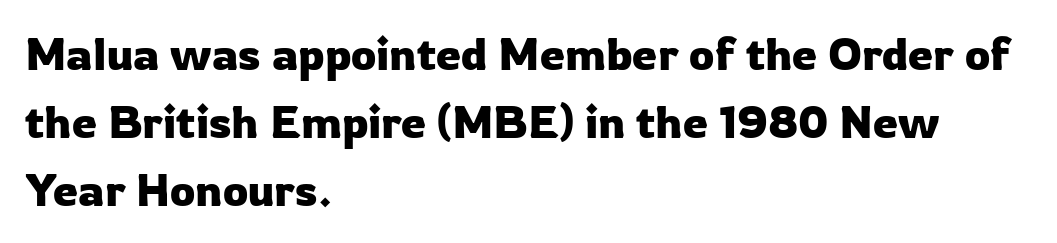
Q: Is the text italic (slanted)? A: No, it is upright.
Q: Is the typeface a serif or a sans-serif typeface? A: Sans-serif.
Q: Is the text underlined? A: No.
Q: How is the paragraph aligned? A: Left-aligned.
Q: Is the spacing between letters normal or unusually wide? A: Normal.
Q: Is the spacing between lines tight, normal or loose? A: Normal.
Q: Width (condensed, normal, or wide)? A: Normal.
Q: Stroke contrast? A: Low.
Q: x-height? A: Medium.
Q: Monospaced? A: No.
